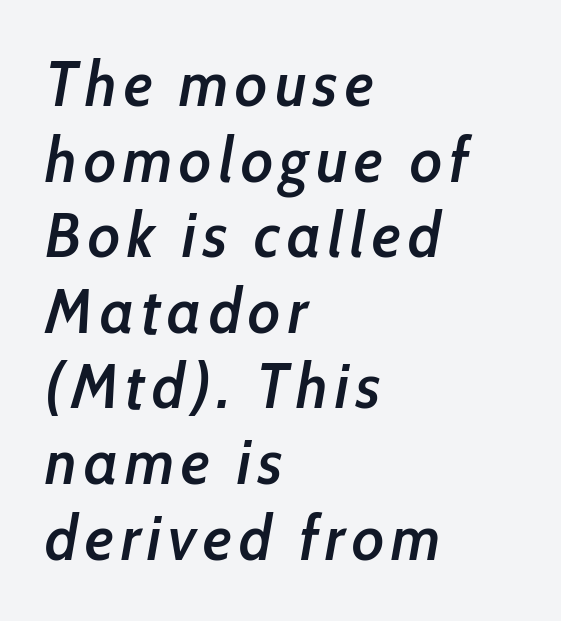
Every character sits at an angle, as italics do. Look at the stroke-to-counter ratio: somewhat heavy, a semibold. No word sits above an underline. Note the varied advance widths — an 'i' is clearly narrower than an 'm'. Is the block centered? No — it sits flush against the left margin.
